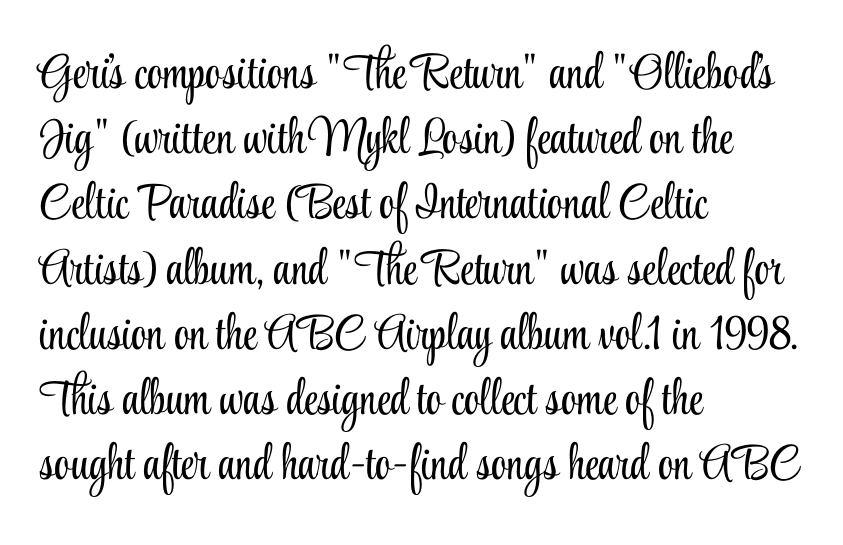
Q: Is the text bold? A: No.
Q: Is the text italic (slanted)? A: Yes.
Q: Is the typeface a serif or a sans-serif typeface? A: Serif.
Q: Is the text underlined? A: No.
Q: How is the paragraph aligned? A: Left-aligned.
Q: Is the spacing between letters normal or unusually wide? A: Normal.
Q: Is the spacing between lines tight, normal or loose? A: Normal.
Q: Width (condensed, normal, or wide)? A: Condensed.
Q: Stroke contrast? A: Low.
Q: x-height? A: Small.
Q: Monospaced? A: No.
